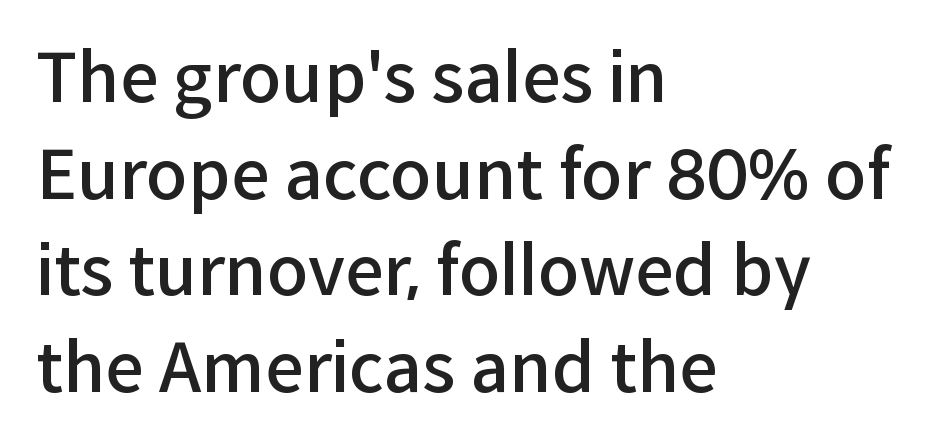
{"serif": "no", "italic": "no", "bold": "semi", "weight": "semibold", "width": "normal", "stroke_contrast": "low", "x_height": "medium", "monospaced": "no", "underline": "no", "align": "left", "line_spacing": "normal", "line_spacing_ratio": 1.42, "letter_spacing": "normal", "letter_spacing_em": 0.0, "glyph_px": 68}
